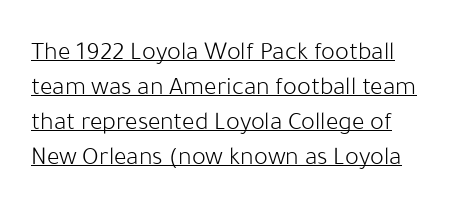
Q: Is the text bold? A: No.
Q: Is the text italic (slanted)? A: No, it is upright.
Q: Is the text underlined? A: Yes.
Q: Is the spacing between letters normal or unusually wide? A: Normal.
Q: Is the spacing between lines tight, normal or loose? A: Normal.
